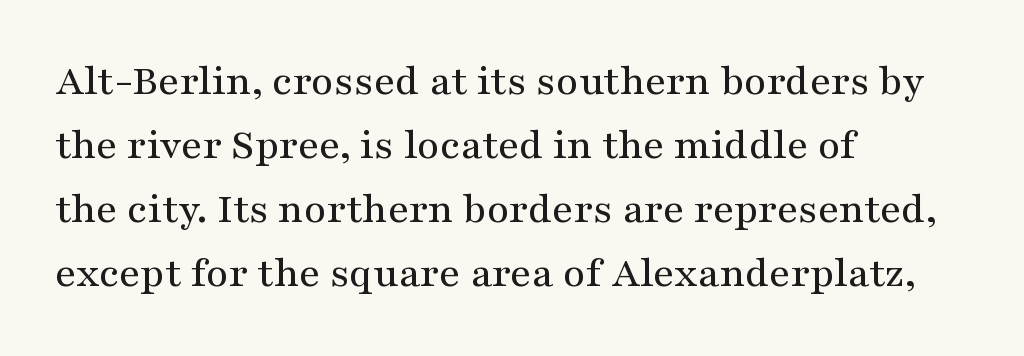
The image shows 43 px wide serif type, upright; set left-aligned, normal line spacing (1.49x), normal letter spacing, not underlined; medium stroke contrast and a medium x-height.
